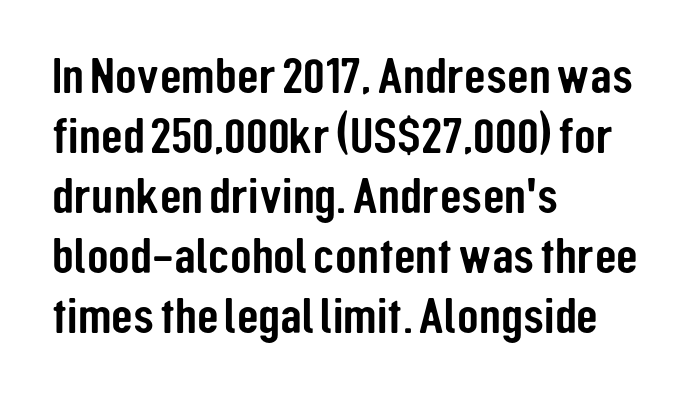
Q: Is the text italic (slanted)? A: No, it is upright.
Q: Is the typeface a serif or a sans-serif typeface? A: Sans-serif.
Q: Is the text underlined? A: No.
Q: How is the paragraph aligned? A: Left-aligned.
Q: Is the spacing between letters normal or unusually wide? A: Normal.
Q: Width (condensed, normal, or wide)? A: Condensed.
Q: Stroke contrast? A: Low.
Q: x-height? A: Medium.
Q: Monospaced? A: No.
